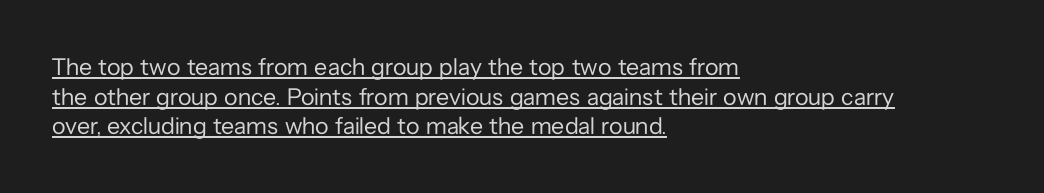
The image shows 24 px text type, upright; set left-aligned, line spacing 1.23x, normal letter spacing, underlined.
